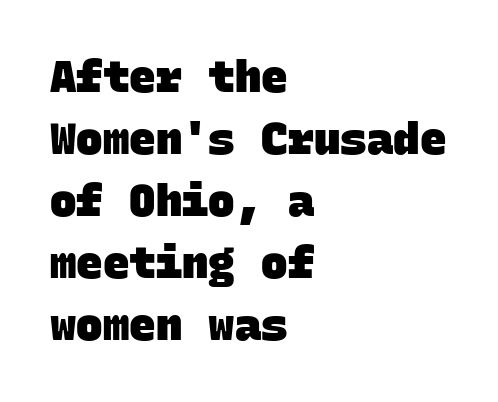
Q: Is the text bold? A: Yes.
Q: Is the typeface a serif or a sans-serif typeface? A: Sans-serif.
Q: Is the text underlined? A: No.
Q: How is the paragraph aligned? A: Left-aligned.
Q: Is the spacing between letters normal or unusually wide? A: Normal.
Q: Is the spacing between lines tight, normal or loose? A: Normal.
Q: Width (condensed, normal, or wide)? A: Normal.
Q: Stroke contrast? A: Low.
Q: x-height? A: Large.
Q: Monospaced? A: Yes.
